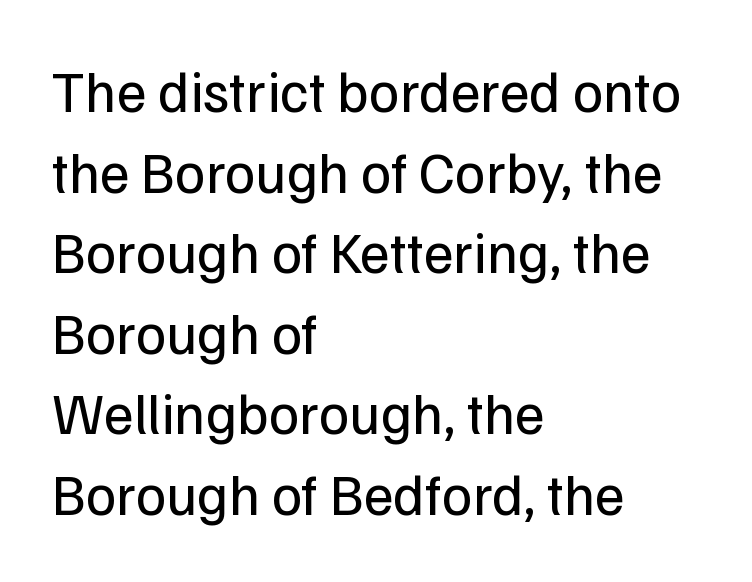
{"serif": "no", "italic": "no", "bold": "no", "weight": "regular", "width": "normal", "stroke_contrast": "low", "x_height": "medium", "monospaced": "no", "underline": "no", "align": "left", "line_spacing": "normal", "line_spacing_ratio": 1.39, "letter_spacing": "normal", "letter_spacing_em": 0.0, "glyph_px": 58}
